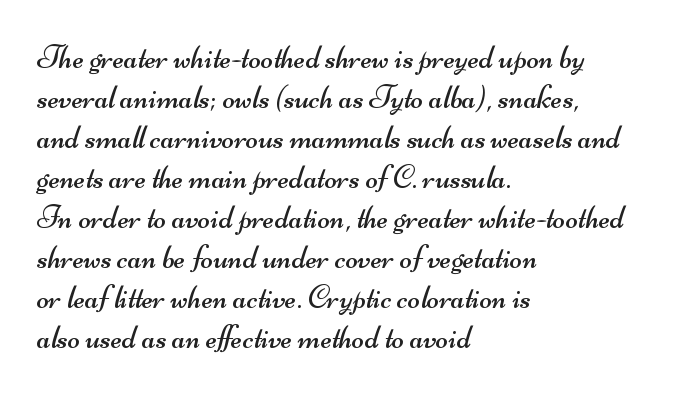
{"serif": "no", "bold": "no", "weight": "regular", "width": "wide", "stroke_contrast": "medium", "x_height": "small", "monospaced": "no", "underline": "no", "align": "left", "line_spacing_ratio": 1.21, "letter_spacing": "normal", "letter_spacing_em": 0.0, "glyph_px": 33}
